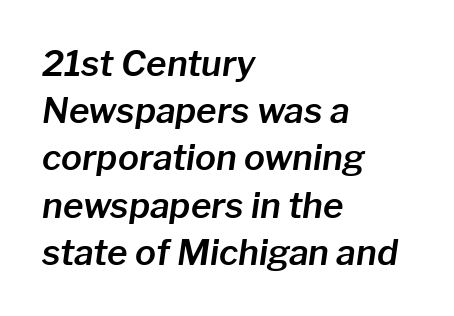
Leading: standard. Honestly, the letter spacing is just normal — you wouldn't notice it. Italic: yes, the glyphs are oblique. If you drew a ruler down the left edge, every line would touch it. Rule under the text: the space is simply empty.
